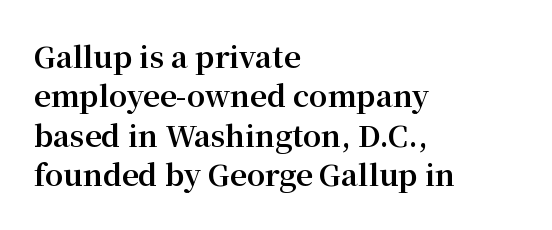
Ordinary non-slanted type is in use. The type is set solid horizontally, with unmodified tracking. Type style note: has serifs. A typesetter would call this proportional, since set widths differ per character. Check under the words: just untouched page. Each line starts at the same left margin while the right side varies.
